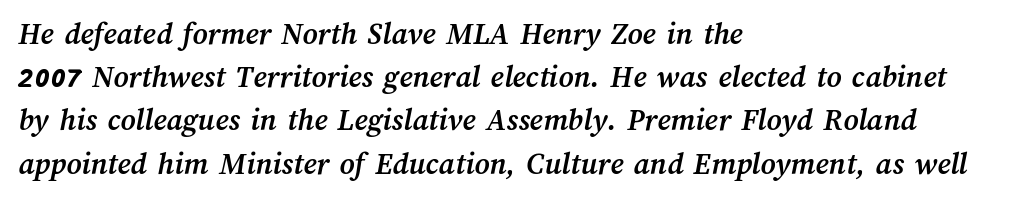
The image shows 32 px semibold type; set left-aligned, normal line spacing (1.35x), normal letter spacing, not underlined; medium stroke contrast and a medium x-height.
